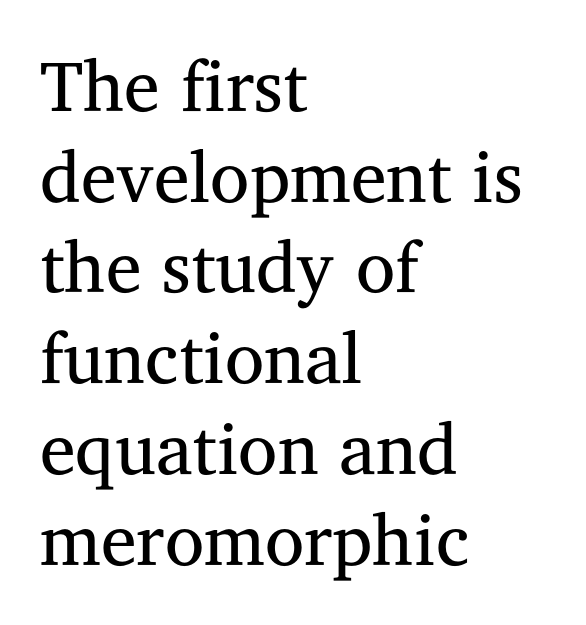
Spacing between characters is what you'd get straight out of the box. The lines in this sample share a left origin and differ only in where they stop. The rendering shows small feet on the letterforms — a serif design. A bare baseline throughout the passage.
